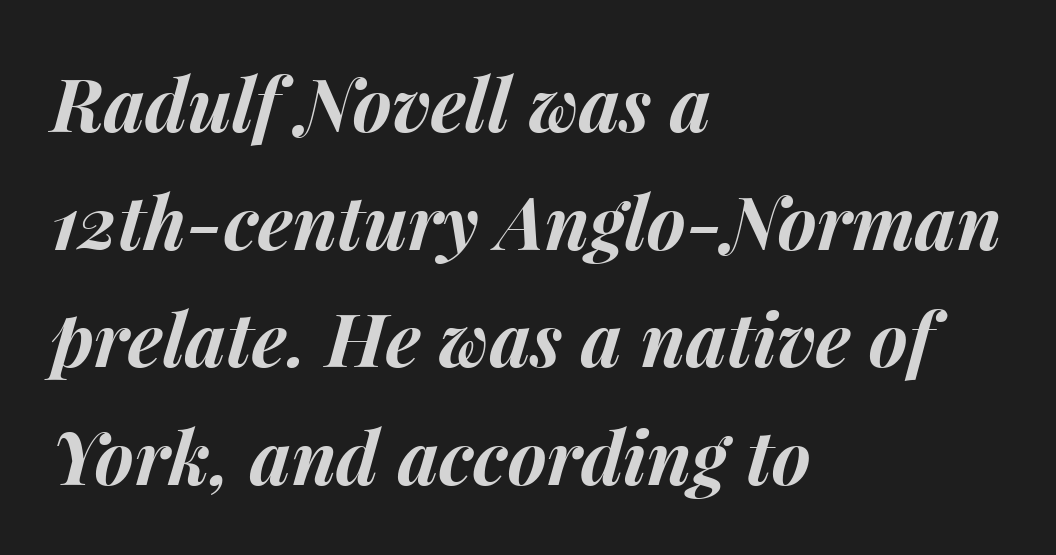
{"italic": "yes", "lean": "right", "slant_degrees": 15, "bold": "yes", "weight": "bold", "width": "normal", "stroke_contrast": "medium", "x_height": "medium", "monospaced": "no", "underline": "no", "align": "left", "line_spacing": "normal", "line_spacing_ratio": 1.59, "letter_spacing": "normal", "letter_spacing_em": 0.0, "glyph_px": 74}
